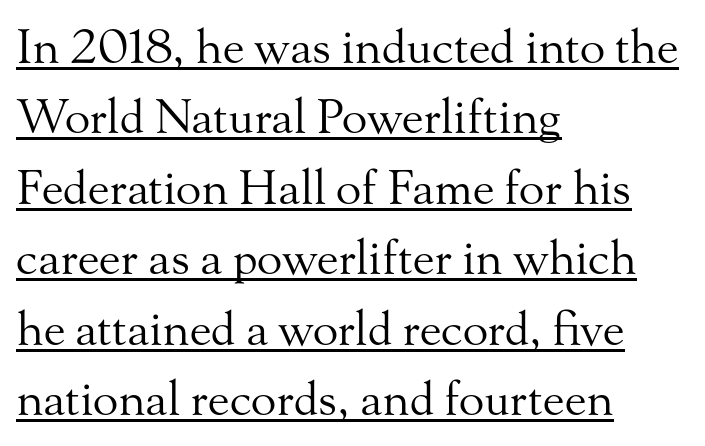
The typography opts for an upright posture over an oblique one. Does the copy run flush right? No — it runs flush left. The typeface has the unassuming heft of standard copy or less. Normally led — the rows are evenly, conventionally spaced. Students, observe the line beneath the letters — that is underlining. The characters display serif detailing at their extremities.
